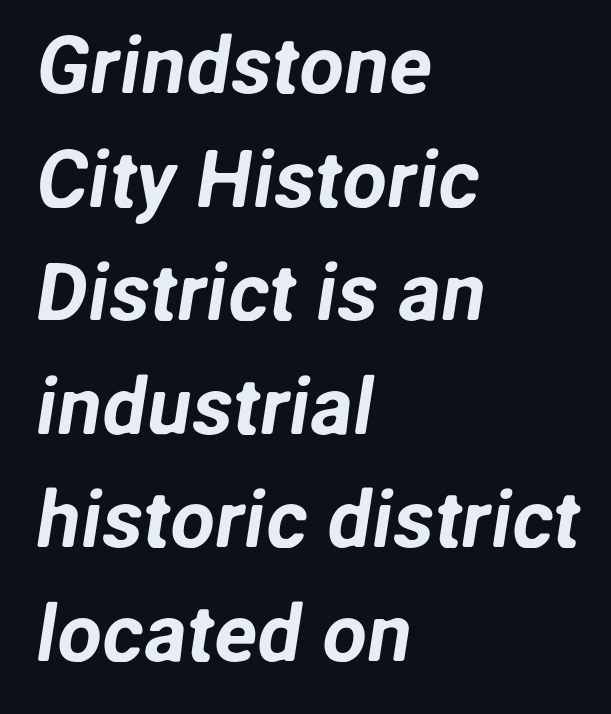
The image shows 80 px sans-serif type; set left-aligned, normal line spacing (1.42x), normal letter spacing, not underlined; low stroke contrast and a medium x-height.
